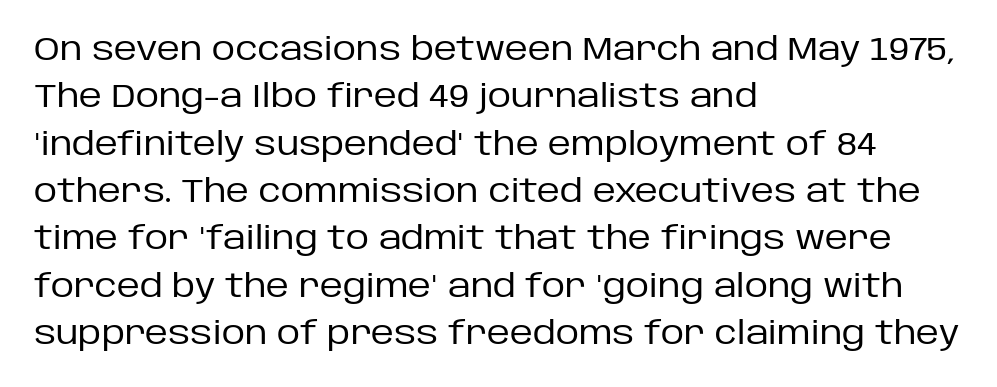
Q: Is the text bold? A: No.
Q: Is the text italic (slanted)? A: No, it is upright.
Q: Is the typeface a serif or a sans-serif typeface? A: Sans-serif.
Q: Is the text underlined? A: No.
Q: How is the paragraph aligned? A: Left-aligned.
Q: Is the spacing between letters normal or unusually wide? A: Normal.
Q: Is the spacing between lines tight, normal or loose? A: Normal.
Q: Width (condensed, normal, or wide)? A: Normal.
Q: Stroke contrast? A: Low.
Q: x-height? A: Large.
Q: Monospaced? A: No.
